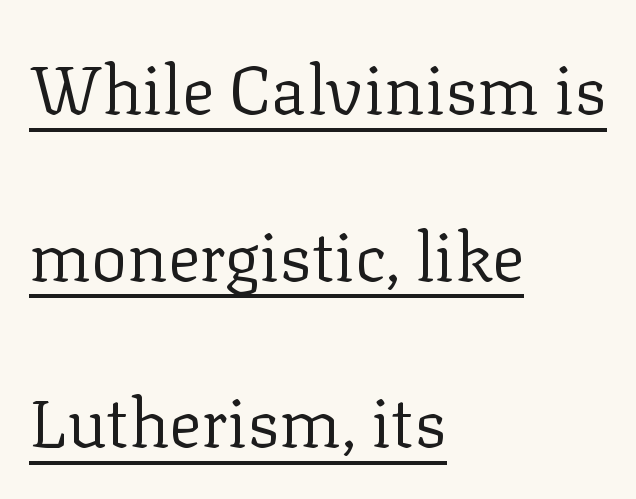
{"serif": "yes", "italic": "no", "bold": "no", "weight": "regular", "width": "normal", "stroke_contrast": "low", "x_height": "medium", "monospaced": "no", "underline": "yes", "align": "left", "line_spacing": "loose", "line_spacing_ratio": 2.45, "letter_spacing": "normal", "letter_spacing_em": 0.0, "glyph_px": 68}
